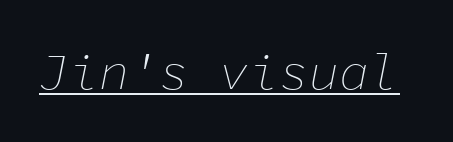
{"italic": "yes", "lean": "right", "slant_degrees": 11, "bold": "no", "weight": "thin", "width": "normal", "stroke_contrast": "low", "x_height": "medium", "monospaced": "yes", "underline": "yes", "letter_spacing": "normal", "letter_spacing_em": 0.0, "glyph_px": 50}
